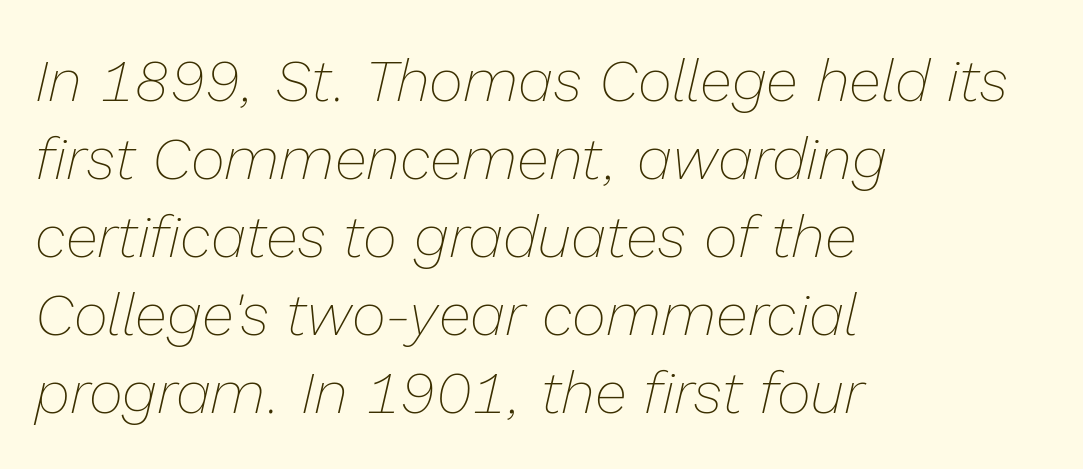
Q: Is the text bold? A: No.
Q: Is the text italic (slanted)? A: Yes, it leans right by about 13 degrees.
Q: Is the text underlined? A: No.
Q: How is the paragraph aligned? A: Left-aligned.
Q: Is the spacing between letters normal or unusually wide? A: Normal.
Q: Is the spacing between lines tight, normal or loose? A: Normal.
Q: Width (condensed, normal, or wide)? A: Normal.
Q: Stroke contrast? A: Low.
Q: x-height? A: Medium.
Q: Monospaced? A: No.
